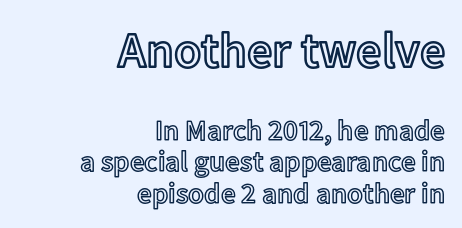
Q: Is the text italic (slanted)? A: No, it is upright.
Q: Is the text underlined? A: No.
Q: How is the paragraph aligned? A: Right-aligned.
Q: Is the spacing between letters normal or unusually wide? A: Normal.
Q: Is the spacing between lines tight, normal or loose? A: Tight.
Q: Which block of text is set in a larger size, the first (top) or the second (bottom)? A: The first (top) one.
Q: Width (condensed, normal, or wide)? A: Normal.
Q: x-height? A: Medium.
Q: Monospaced? A: No.
